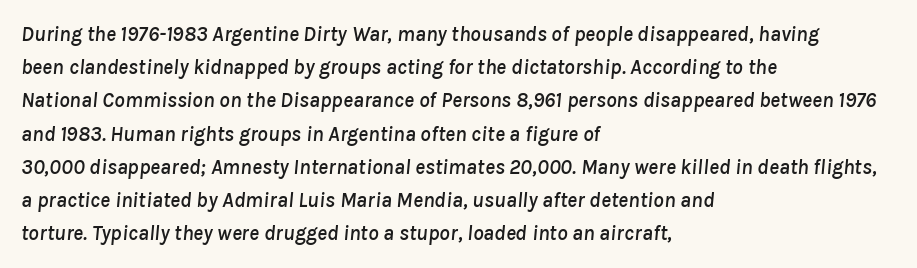
Standard letterfit; no display-style spreading of the glyphs. The ragged edge is on the right, which tells us the setting is flush left. Italic: yes, the glyphs are oblique. The space beneath each line is pristine and unruled.
